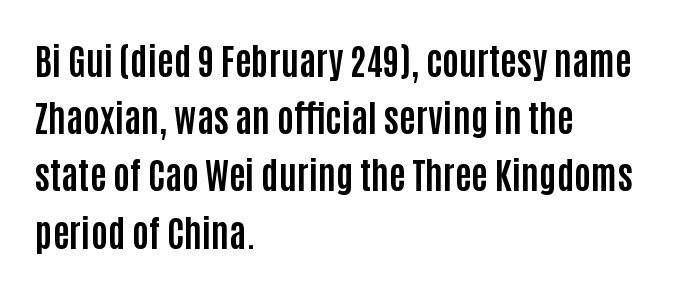
The image shows 36 px bold, condensed sans-serif type, upright; set left-aligned, normal line spacing (1.59x), normal letter spacing, not underlined; low stroke contrast and a large x-height.
